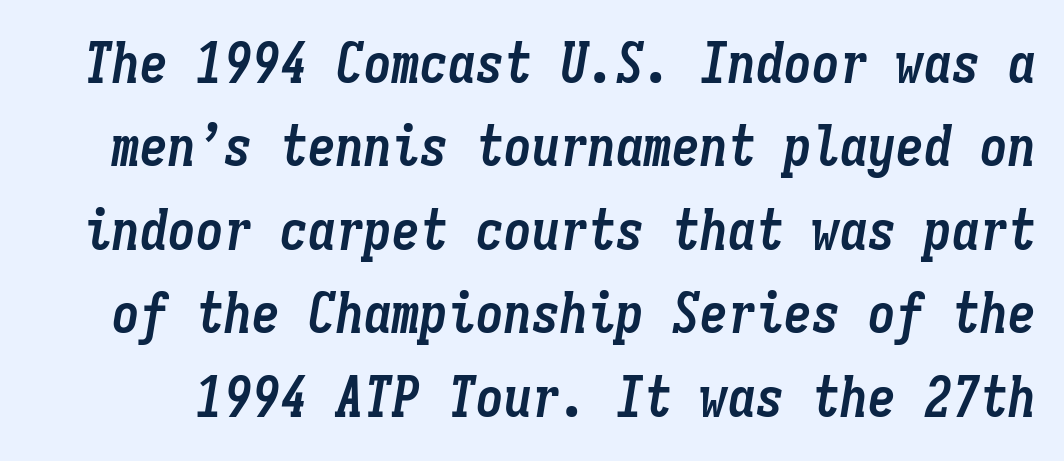
{"italic": "yes", "lean": "right", "slant_degrees": 9, "bold": "yes", "weight": "semibold", "width": "condensed", "stroke_contrast": "low", "x_height": "medium", "monospaced": "yes", "underline": "no", "line_spacing": "normal", "line_spacing_ratio": 1.49, "letter_spacing": "normal", "letter_spacing_em": 0.0, "glyph_px": 56}
